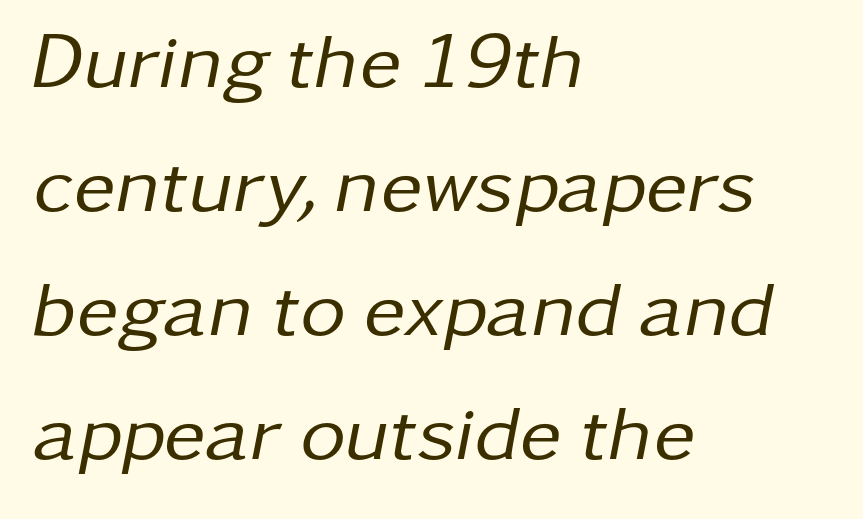
You could not count columns in this text — the font is proportionally spaced. The zone under the glyphs is completely vacant. The text carries the slant typical of an italic or oblique font. Short note: letters normally spaced. Summary of vertical rhythm: regular, with standard interline spacing. Weight: in the light-to-regular range.
